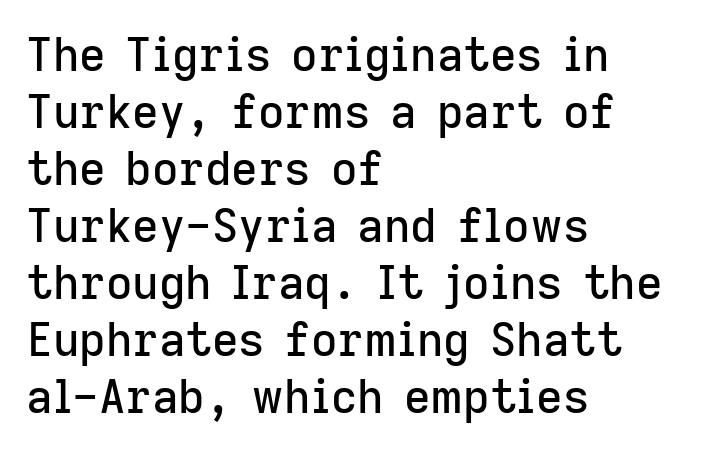
Q: Is the text italic (slanted)? A: No, it is upright.
Q: Is the typeface a serif or a sans-serif typeface? A: Sans-serif.
Q: Is the text underlined? A: No.
Q: How is the paragraph aligned? A: Left-aligned.
Q: Is the spacing between letters normal or unusually wide? A: Normal.
Q: Width (condensed, normal, or wide)? A: Normal.
Q: Stroke contrast? A: Low.
Q: x-height? A: Medium.
Q: Monospaced? A: No.
